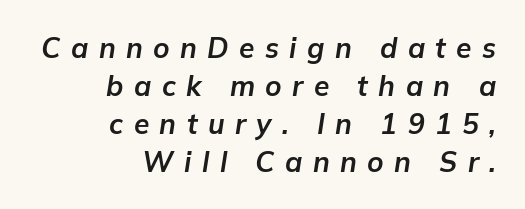
The image shows 28 px bold type, italic (leaning right); set right-aligned, normal line spacing (1.36x), unusually wide letter spacing (+0.37 em), not underlined; low stroke contrast and a medium x-height.
